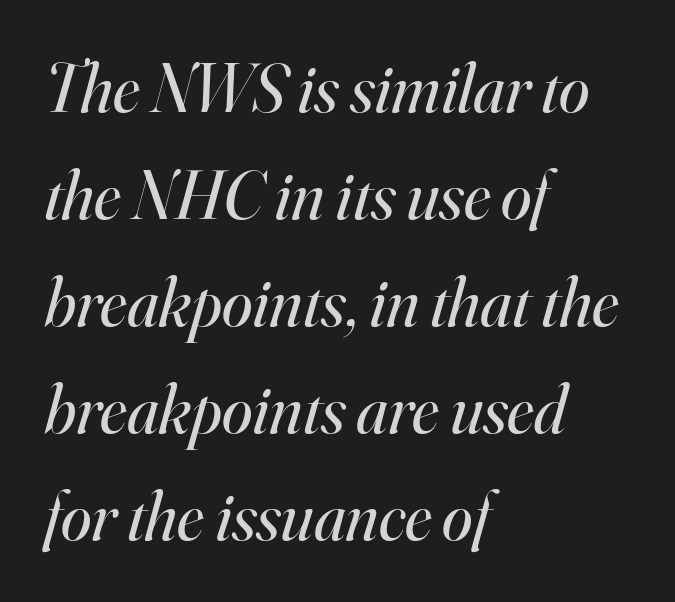
{"serif": "yes", "italic": "yes", "lean": "right", "slant_degrees": 16, "bold": "no", "weight": "regular", "width": "normal", "stroke_contrast": "high", "x_height": "small", "monospaced": "no", "underline": "no", "align": "left", "line_spacing": "normal", "line_spacing_ratio": 1.55, "letter_spacing": "normal", "letter_spacing_em": 0.0, "glyph_px": 69}
